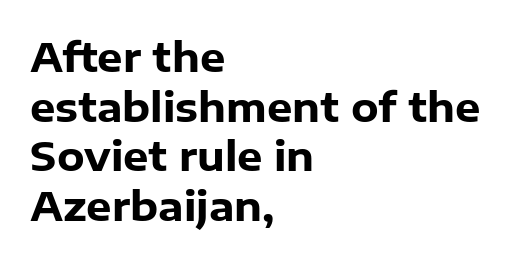
{"serif": "no", "italic": "no", "bold": "yes", "weight": "heavy", "width": "normal", "stroke_contrast": "low", "x_height": "medium", "monospaced": "no", "underline": "no", "align": "left", "line_spacing_ratio": 1.24, "letter_spacing": "normal", "letter_spacing_em": 0.0, "glyph_px": 40}
